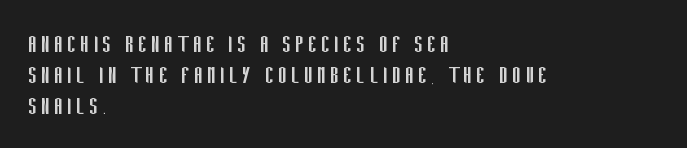
Q: Is the text bold? A: No.
Q: Is the text italic (slanted)? A: No, it is upright.
Q: Is the typeface a serif or a sans-serif typeface? A: Sans-serif.
Q: Is the text underlined? A: No.
Q: How is the paragraph aligned? A: Left-aligned.
Q: Is the spacing between lines tight, normal or loose? A: Tight.
Q: Width (condensed, normal, or wide)? A: Condensed.
Q: Stroke contrast? A: Low.
Q: x-height? A: Large.
Q: Monospaced? A: No.
